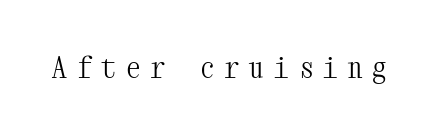
{"serif": "yes", "italic": "no", "bold": "no", "weight": "light", "width": "condensed", "stroke_contrast": "medium", "x_height": "medium", "monospaced": "yes", "underline": "no", "letter_spacing": "wide", "letter_spacing_em": 0.35, "glyph_px": 29}
